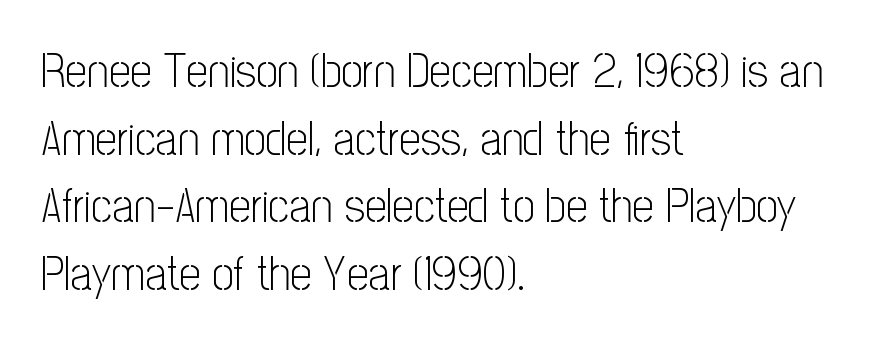
Q: Is the text bold? A: No.
Q: Is the text italic (slanted)? A: No, it is upright.
Q: Is the typeface a serif or a sans-serif typeface? A: Sans-serif.
Q: Is the text underlined? A: No.
Q: How is the paragraph aligned? A: Left-aligned.
Q: Is the spacing between letters normal or unusually wide? A: Normal.
Q: Is the spacing between lines tight, normal or loose? A: Normal.
Q: Width (condensed, normal, or wide)? A: Condensed.
Q: Stroke contrast? A: Low.
Q: x-height? A: Medium.
Q: Monospaced? A: No.
